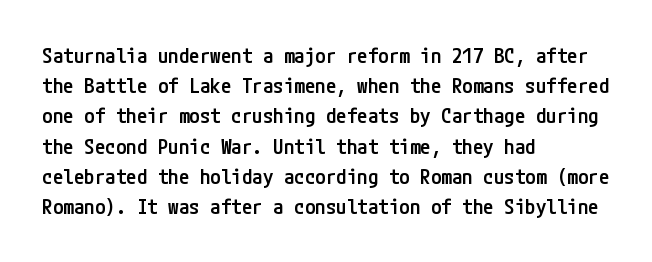
{"italic": "no", "bold": "semi", "underline": "no", "align": "left", "line_spacing": "normal", "line_spacing_ratio": 1.44, "letter_spacing": "normal", "letter_spacing_em": 0.0, "glyph_px": 21}
